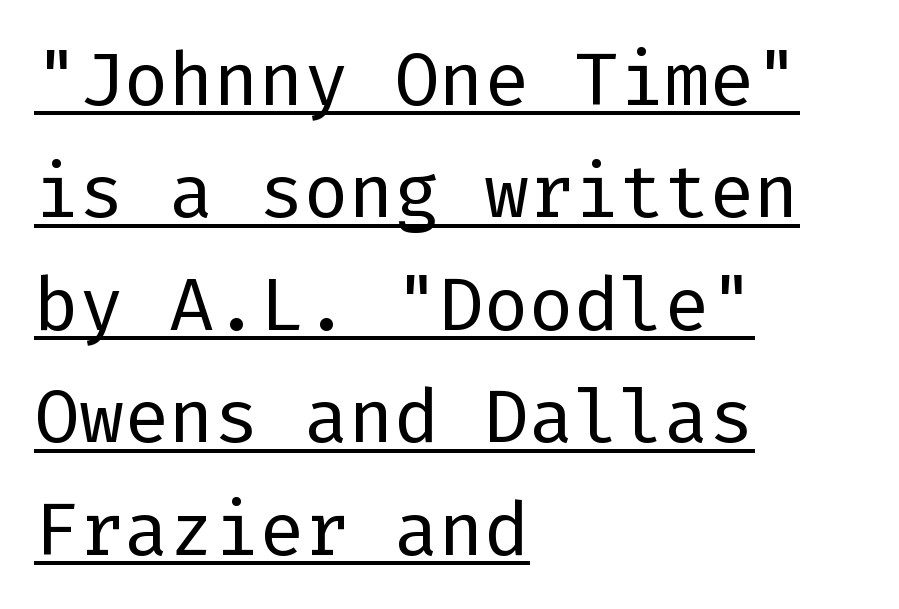
The image shows 75 px regular-weight sans-serif type, upright; set left-aligned, normal line spacing (1.5x), normal letter spacing, underlined; low stroke contrast and a medium x-height.
